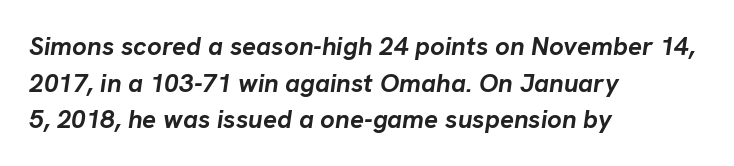
Q: Is the text bold? A: Yes.
Q: Is the text italic (slanted)? A: Yes, it leans right by about 8 degrees.
Q: Is the text underlined? A: No.
Q: How is the paragraph aligned? A: Left-aligned.
Q: Is the spacing between letters normal or unusually wide? A: Normal.
Q: Is the spacing between lines tight, normal or loose? A: Normal.
